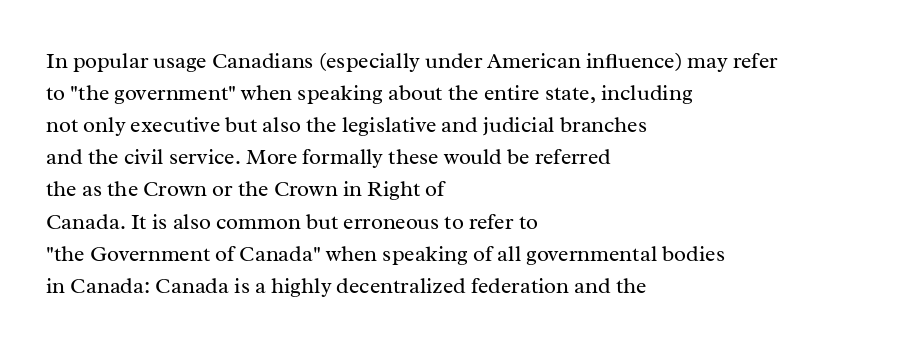
Q: Is the text bold? A: No.
Q: Is the text italic (slanted)? A: No, it is upright.
Q: Is the text underlined? A: No.
Q: How is the paragraph aligned? A: Left-aligned.
Q: Is the spacing between letters normal or unusually wide? A: Normal.
Q: Is the spacing between lines tight, normal or loose? A: Normal.
